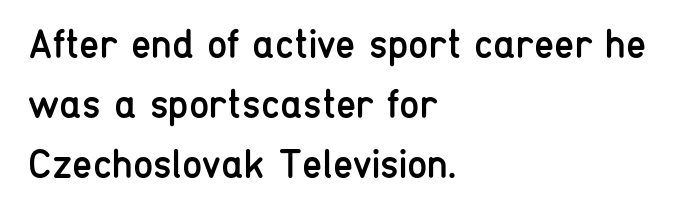
The image shows 41 px regular-weight, condensed sans-serif type, upright; set left-aligned, normal line spacing (1.46x), normal letter spacing, not underlined; low stroke contrast and a medium x-height.
